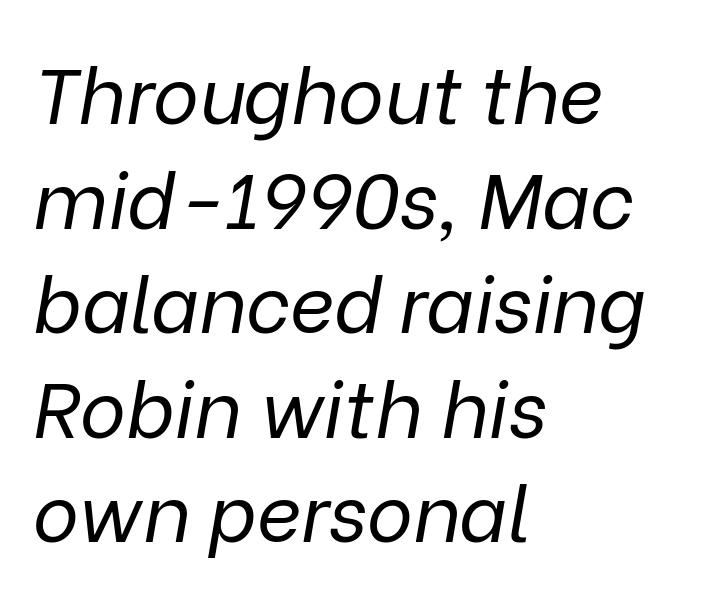
Q: Is the text bold? A: No.
Q: Is the text italic (slanted)? A: Yes, it leans right by about 9 degrees.
Q: Is the text underlined? A: No.
Q: How is the paragraph aligned? A: Left-aligned.
Q: Is the spacing between letters normal or unusually wide? A: Normal.
Q: Is the spacing between lines tight, normal or loose? A: Normal.
Q: Width (condensed, normal, or wide)? A: Normal.
Q: Stroke contrast? A: Low.
Q: x-height? A: Medium.
Q: Monospaced? A: No.
